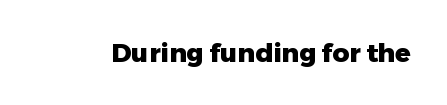
Q: Is the text bold? A: Yes.
Q: Is the text italic (slanted)? A: No, it is upright.
Q: Is the text underlined? A: No.
Q: Is the spacing between letters normal or unusually wide? A: Normal.
